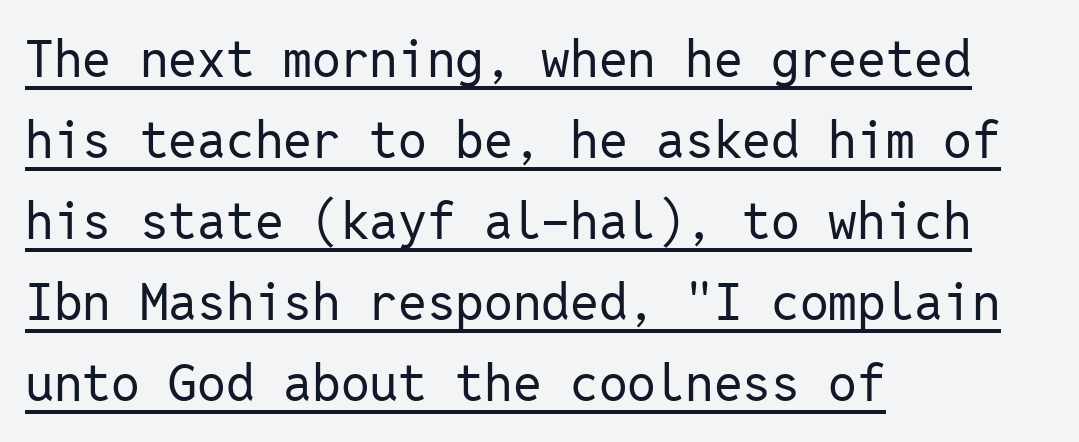
Q: Is the text bold? A: No.
Q: Is the text italic (slanted)? A: No, it is upright.
Q: Is the typeface a serif or a sans-serif typeface? A: Sans-serif.
Q: Is the text underlined? A: Yes.
Q: How is the paragraph aligned? A: Left-aligned.
Q: Is the spacing between letters normal or unusually wide? A: Normal.
Q: Is the spacing between lines tight, normal or loose? A: Normal.
Q: Width (condensed, normal, or wide)? A: Normal.
Q: Stroke contrast? A: Low.
Q: x-height? A: Medium.
Q: Monospaced? A: Yes.
